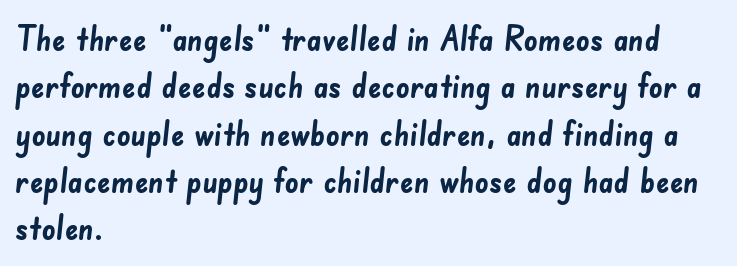
{"serif": "no", "bold": "yes", "weight": "semibold", "width": "normal", "stroke_contrast": "low", "x_height": "small", "monospaced": "no", "underline": "no", "align": "left", "line_spacing": "normal", "line_spacing_ratio": 1.39, "letter_spacing": "normal", "letter_spacing_em": 0.0, "glyph_px": 34}
